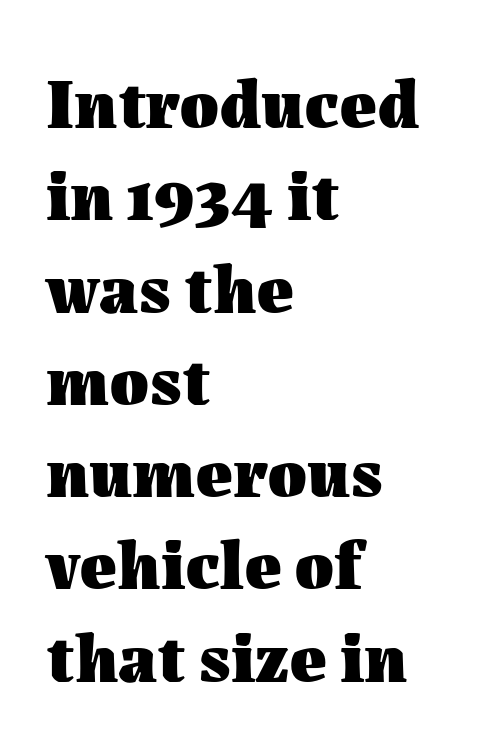
Look at the tracking — it's just the regular setting, nothing added. Character widths vary here, with narrow letters taking less room than wide ones. Rows of type keep a routine distance in the vertical direction. Descenders hang freely into open space. Compared with a centered layout, this one pins lines to the left instead.
